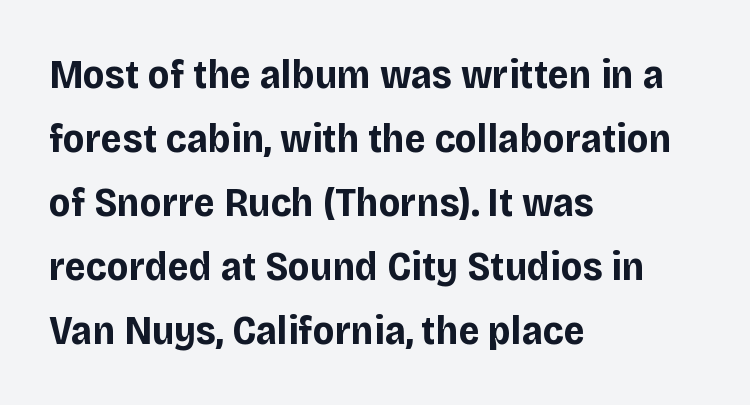
The image shows 41 px bold sans-serif type, upright; set left-aligned, normal line spacing (1.56x), normal letter spacing, not underlined; low stroke contrast and a large x-height.
